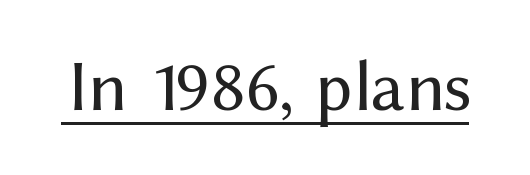
{"serif": "no", "italic": "no", "bold": "no", "weight": "regular", "width": "normal", "stroke_contrast": "medium", "x_height": "medium", "monospaced": "no", "underline": "yes", "letter_spacing": "normal", "letter_spacing_em": 0.0, "glyph_px": 73}
